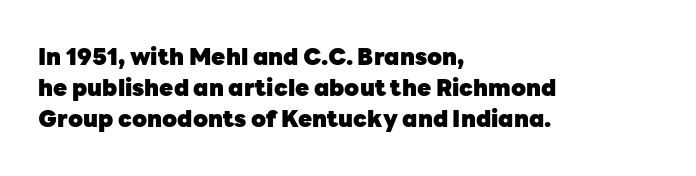
It's the straight-up-and-down kind of type. Descender tails drop into unmarked territory. Weight check: bold — yes, fully. Line beginnings align vertically; line endings do not.
